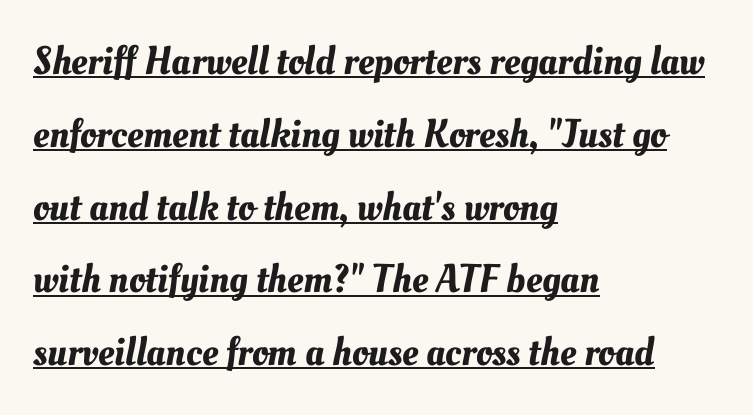
Q: Is the text underlined? A: Yes.
Q: How is the paragraph aligned? A: Left-aligned.
Q: Is the spacing between letters normal or unusually wide? A: Normal.
Q: Width (condensed, normal, or wide)? A: Normal.
Q: Stroke contrast? A: Medium.
Q: x-height? A: Small.
Q: Monospaced? A: No.
